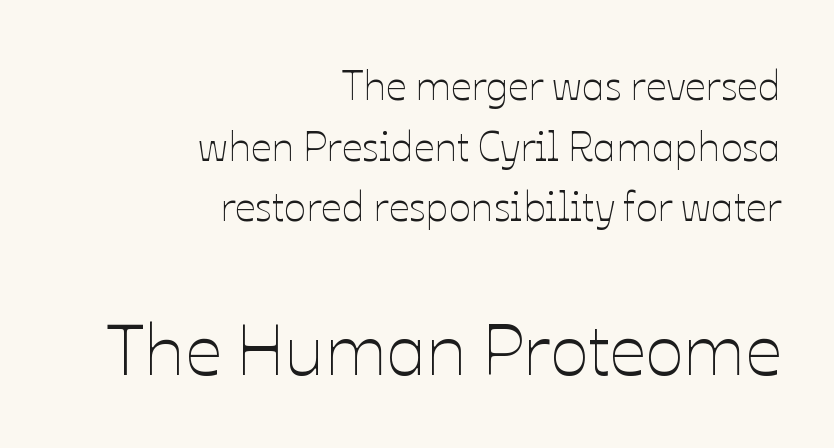
Is the block centered? No — it sits flush against the right margin. The string is rendered with underlining switched off. The rendering uses natural spacing where letterforms have individual widths. Reading down the column, the eye jumps a familiar distance to each next line. Stems and bowls with no extra thickness — not bold.
